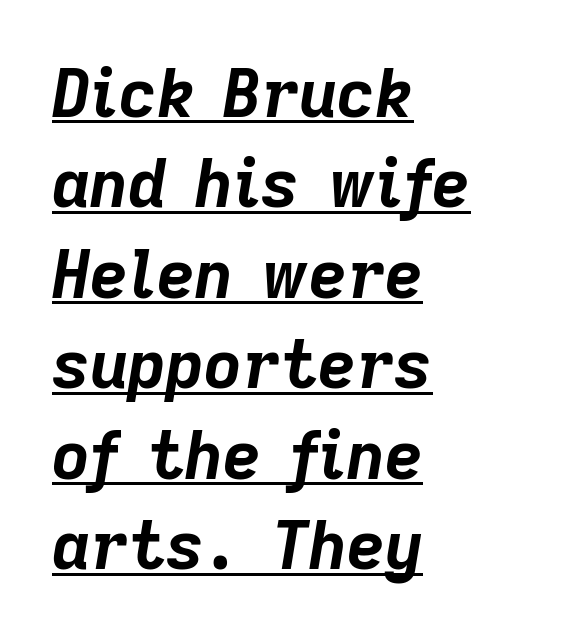
{"italic": "yes", "lean": "right", "slant_degrees": 9, "bold": "yes", "weight": "bold", "width": "normal", "stroke_contrast": "low", "x_height": "medium", "monospaced": "no", "underline": "yes", "align": "left", "line_spacing": "normal", "line_spacing_ratio": 1.37, "letter_spacing": "normal", "letter_spacing_em": 0.0, "glyph_px": 66}
